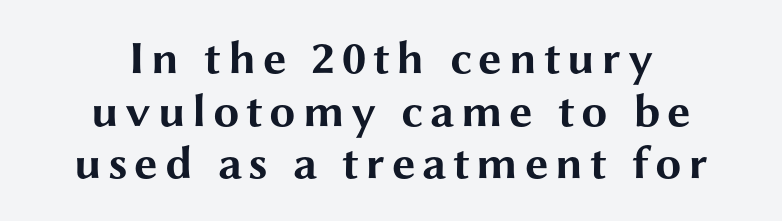
Line starts and ends both wander, symmetrically. To sum up the face: it is a sans, with no serifs. Proportional: the letters do not fall into vertical columns. Interline gaps are noticeably narrow in this sample. Unlike italic type, these characters show no tilt at all. Each glyph is drawn with heavy, bold strokes.
